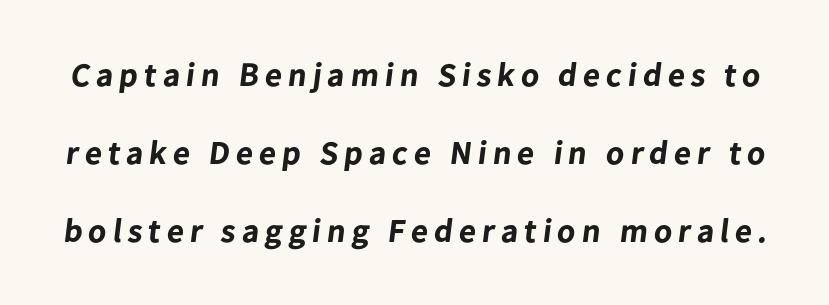
{"serif": "no", "bold": "yes", "weight": "bold", "width": "normal", "stroke_contrast": "low", "x_height": "medium", "monospaced": "no", "underline": "no", "line_spacing": "loose", "line_spacing_ratio": 2.36, "glyph_px": 33}
